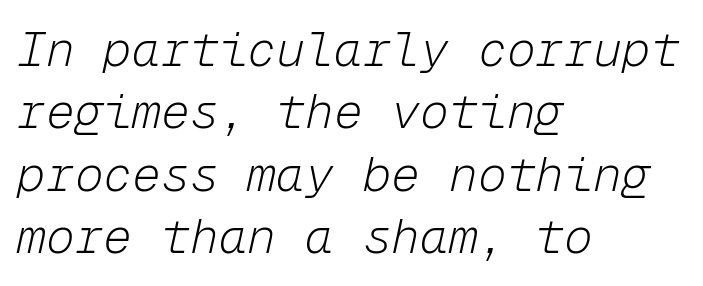
The image shows 48 px light type, italic (leaning right), monospaced; set left-aligned, normal line spacing (1.3x), normal letter spacing, not underlined; low stroke contrast and a medium x-height.
